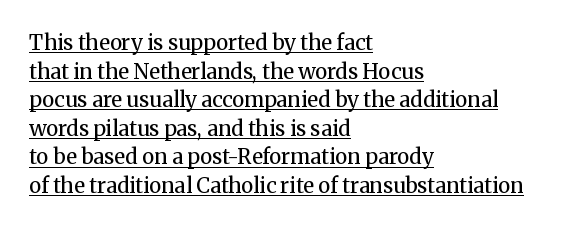
The image shows 21 px text type, upright; set left-aligned, normal line spacing (1.36x), normal letter spacing, underlined.
